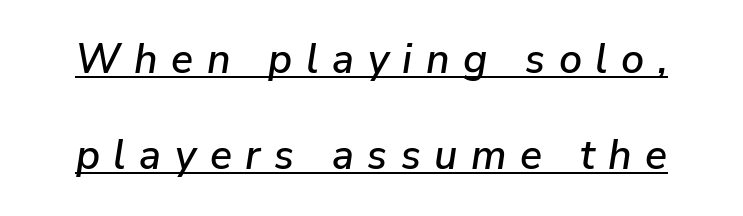
The image shows 41 px text type, italic (leaning right); set loose line spacing (2.35x), unusually wide letter spacing (+0.33 em), underlined; low stroke contrast and a medium x-height.
